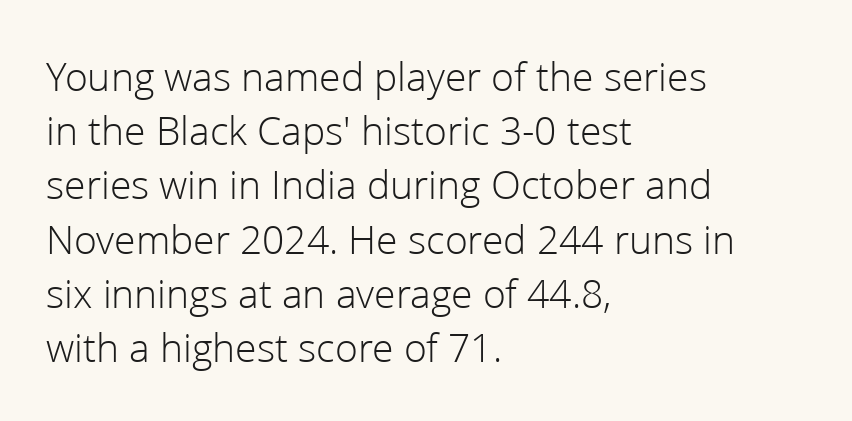
Q: Is the text bold? A: No.
Q: Is the text italic (slanted)? A: No, it is upright.
Q: Is the typeface a serif or a sans-serif typeface? A: Sans-serif.
Q: Is the text underlined? A: No.
Q: How is the paragraph aligned? A: Left-aligned.
Q: Is the spacing between letters normal or unusually wide? A: Normal.
Q: Is the spacing between lines tight, normal or loose? A: Normal.
Q: Width (condensed, normal, or wide)? A: Normal.
Q: Stroke contrast? A: Low.
Q: x-height? A: Medium.
Q: Monospaced? A: No.
